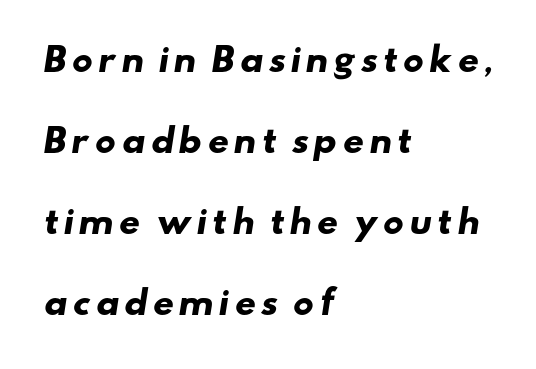
{"serif": "no", "bold": "yes", "weight": "heavy", "width": "wide", "stroke_contrast": "low", "x_height": "small", "monospaced": "no", "underline": "no", "align": "left", "line_spacing": "loose", "line_spacing_ratio": 2.45, "glyph_px": 33}
